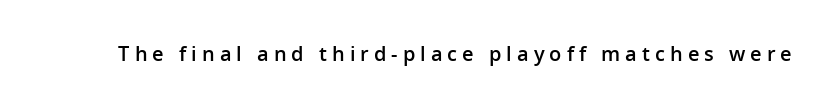
{"italic": "no", "bold": "semi", "underline": "no", "letter_spacing": "wide", "letter_spacing_em": 0.25, "glyph_px": 20}
